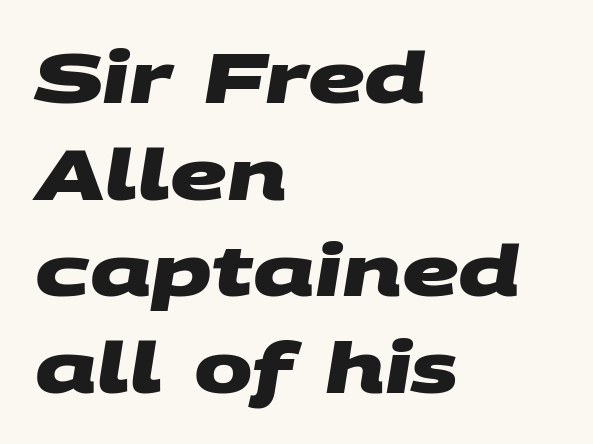
{"serif": "no", "bold": "yes", "weight": "heavy", "width": "wide", "stroke_contrast": "medium", "x_height": "large", "monospaced": "no", "underline": "no", "align": "left", "line_spacing": "normal", "line_spacing_ratio": 1.38, "letter_spacing": "normal", "letter_spacing_em": 0.0, "glyph_px": 70}
